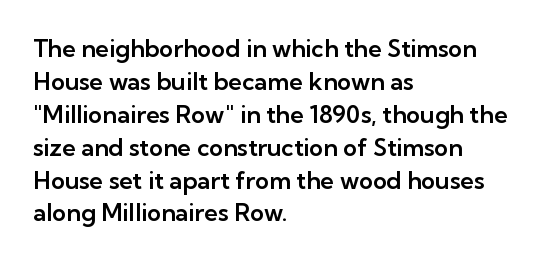
Q: Is the text italic (slanted)? A: No, it is upright.
Q: Is the text underlined? A: No.
Q: How is the paragraph aligned? A: Left-aligned.
Q: Is the spacing between letters normal or unusually wide? A: Normal.
Q: Is the spacing between lines tight, normal or loose? A: Normal.
